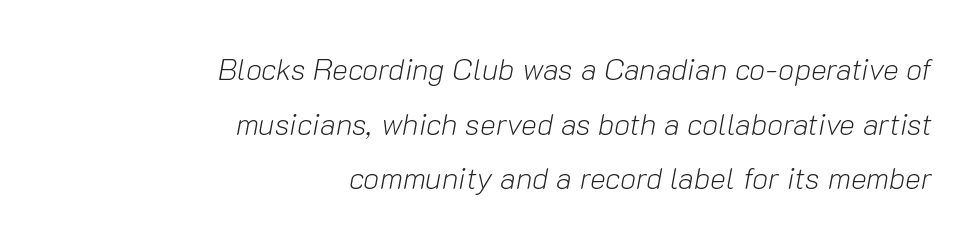
Q: Is the text bold? A: No.
Q: Is the text italic (slanted)? A: Yes, it leans right by about 10 degrees.
Q: Is the text underlined? A: No.
Q: How is the paragraph aligned? A: Right-aligned.
Q: Is the spacing between letters normal or unusually wide? A: Normal.
Q: Width (condensed, normal, or wide)? A: Normal.
Q: Stroke contrast? A: Low.
Q: x-height? A: Medium.
Q: Monospaced? A: No.
